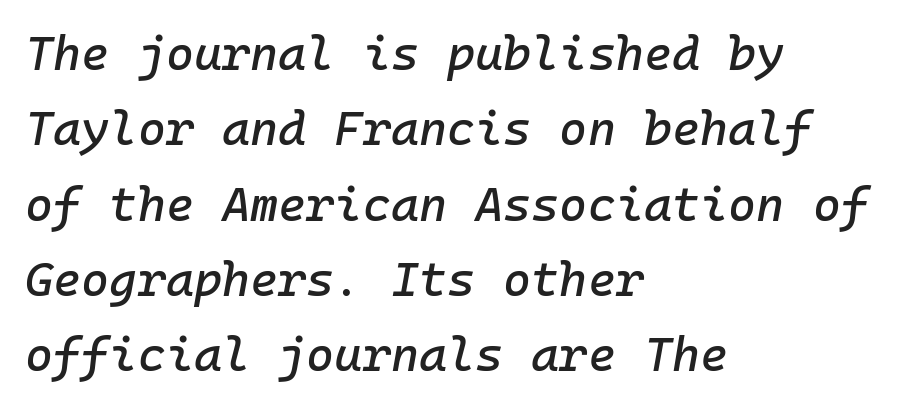
Summary of vertical rhythm: regular, with standard interline spacing. Visually the block forms a straight wall on the left and a jagged coastline on the right. A bare baseline throughout the passage. Observe the ordinary spacing: letters are neighbours, not strangers. The rendering uses typewriter-style spacing with identical character cells. Slanted lettering throughout.
